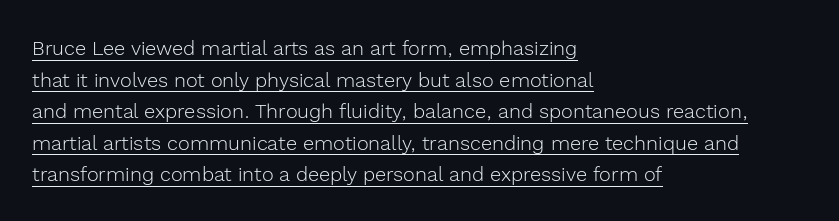
Q: Is the text bold? A: No.
Q: Is the text italic (slanted)? A: No, it is upright.
Q: Is the text underlined? A: Yes.
Q: How is the paragraph aligned? A: Left-aligned.
Q: Is the spacing between letters normal or unusually wide? A: Normal.
Q: Is the spacing between lines tight, normal or loose? A: Normal.
